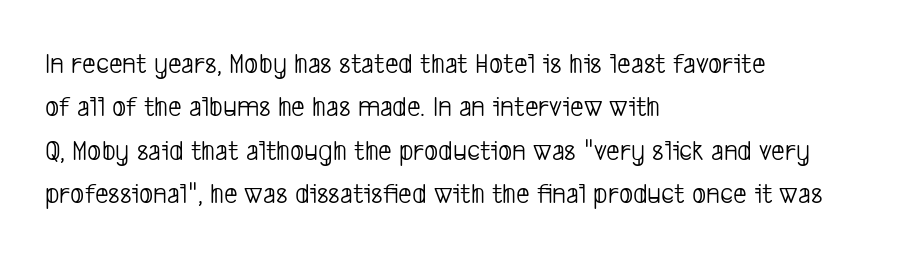
The image shows 30 px light, condensed sans-serif type; set left-aligned, normal line spacing (1.45x), normal letter spacing, not underlined; low stroke contrast and a medium x-height.
